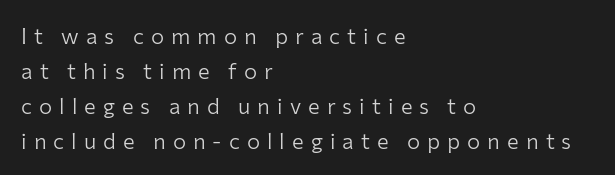
Q: Is the text bold? A: No.
Q: Is the text italic (slanted)? A: No, it is upright.
Q: Is the text underlined? A: No.
Q: How is the paragraph aligned? A: Left-aligned.
Q: Is the spacing between letters normal or unusually wide? A: Unusually wide.
Q: Is the spacing between lines tight, normal or loose? A: Normal.
